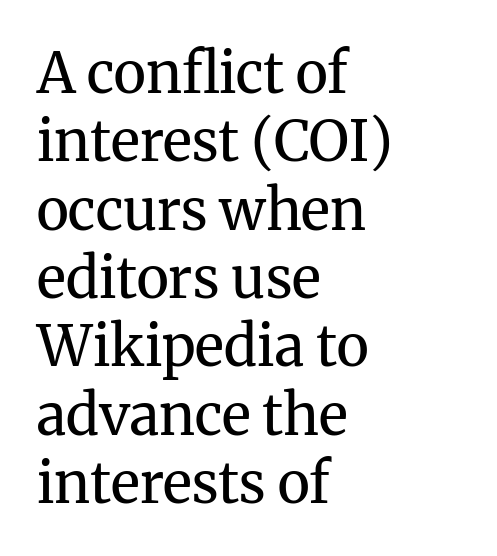
This sample has the flowing, uneven cadence of proportional lettering. Stem width sits at or under what a default text font uses. The gaps between neighbouring characters are ordinary and unremarkable. In terms of letterform style, serifs are clearly present. Underlining? Definitely not there.
